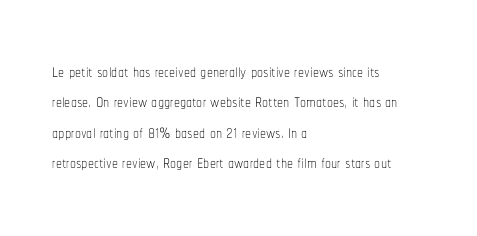
The image shows 24 px text type, upright; set left-aligned, normal line spacing (1.27x), normal letter spacing, not underlined.
